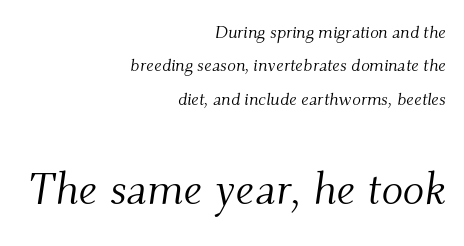
Typographically, this falls in the serif category. Decoration check: the copy has no underline. In terms of posture, this sample is oblique. Note the varied advance widths — an 'i' is clearly narrower than an 'm'. This rendering uses right alignment, leaving the left contour irregular. Weight: in the light-to-regular range.
